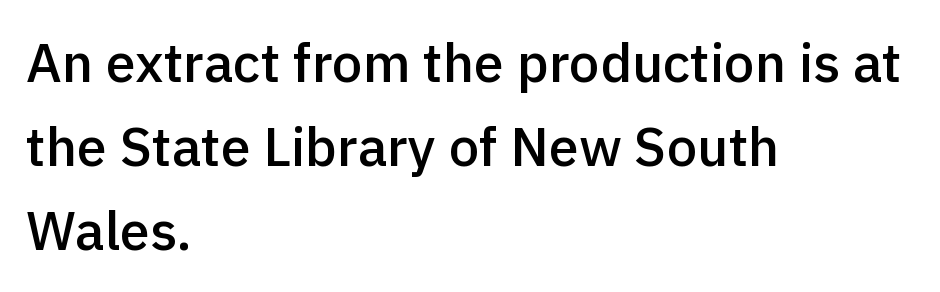
All the whitespace from short lines collects on the right. Proportional: the letters do not fall into vertical columns. Does the lettering tilt? It doesn't — this is upright. A typesetter would call this leading conventional body-copy spacing. In terms of letterform style, serifs are entirely absent. The letters sit at their default tracking, neither squeezed nor spread.
